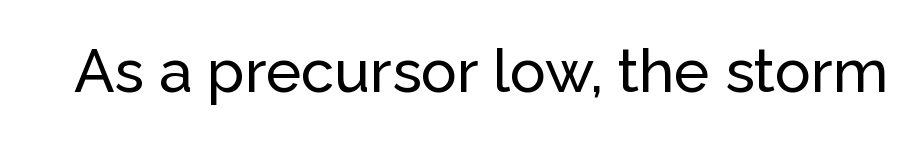
Q: Is the text italic (slanted)? A: No, it is upright.
Q: Is the typeface a serif or a sans-serif typeface? A: Sans-serif.
Q: Is the text underlined? A: No.
Q: Is the spacing between letters normal or unusually wide? A: Normal.
Q: Width (condensed, normal, or wide)? A: Normal.
Q: Stroke contrast? A: Low.
Q: x-height? A: Medium.
Q: Monospaced? A: No.
